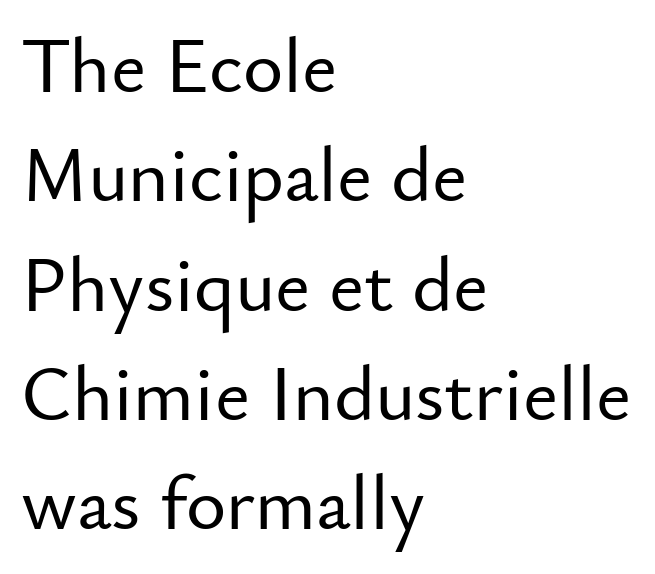
{"serif": "no", "italic": "no", "width": "normal", "stroke_contrast": "low", "x_height": "small", "monospaced": "no", "underline": "no", "align": "left", "line_spacing": "normal", "line_spacing_ratio": 1.42, "letter_spacing": "normal", "letter_spacing_em": 0.0, "glyph_px": 77}
